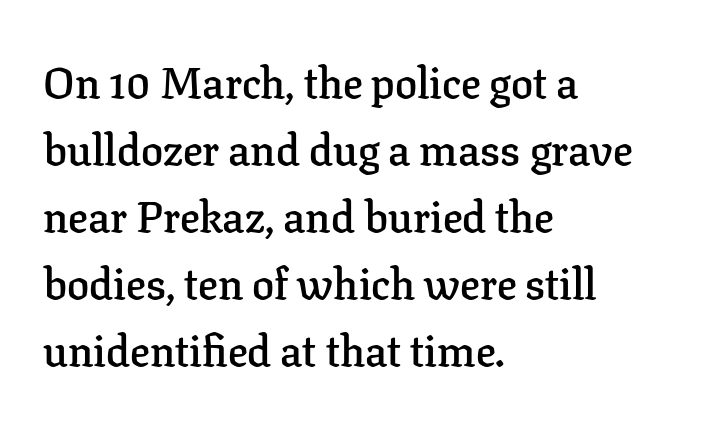
Each word holds together tightly as a unit, with standard inter-letter gaps. The letters stand upright; this is a roman face. Weight: semibold (demi). Line beginnings align vertically; line endings do not.
